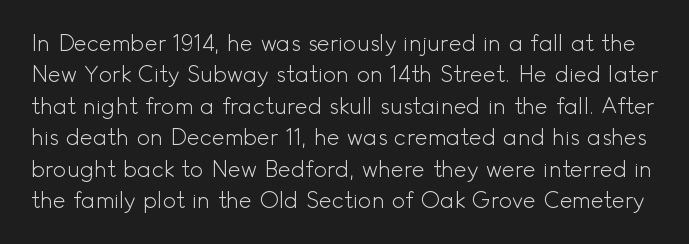
{"italic": "no", "bold": "no", "underline": "no", "line_spacing": "normal", "line_spacing_ratio": 1.43, "letter_spacing": "normal", "letter_spacing_em": 0.0, "glyph_px": 22}
